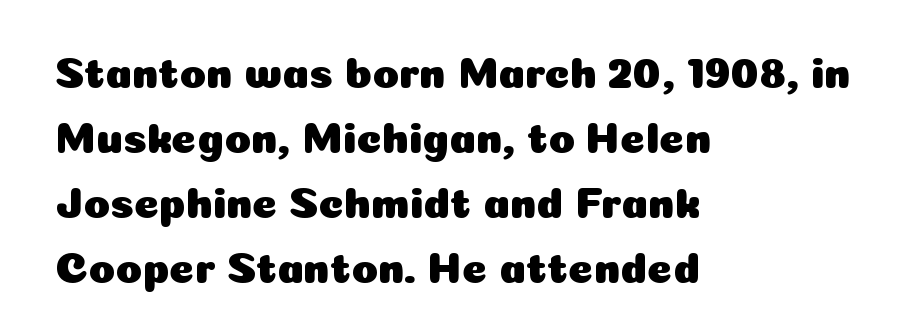
Q: Is the text italic (slanted)? A: No, it is upright.
Q: Is the typeface a serif or a sans-serif typeface? A: Sans-serif.
Q: Is the text underlined? A: No.
Q: How is the paragraph aligned? A: Left-aligned.
Q: Is the spacing between letters normal or unusually wide? A: Normal.
Q: Is the spacing between lines tight, normal or loose? A: Normal.
Q: Width (condensed, normal, or wide)? A: Normal.
Q: Stroke contrast? A: Low.
Q: x-height? A: Medium.
Q: Monospaced? A: No.
